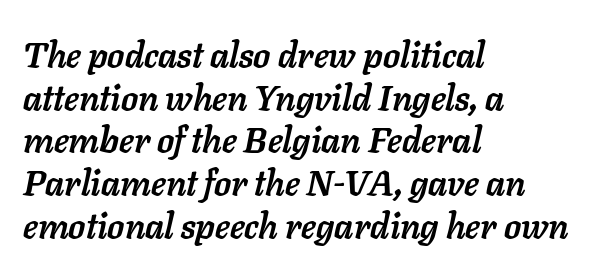
The image shows 35 px semibold type, italic (leaning right); set left-aligned, line spacing 1.22x, normal letter spacing, not underlined; low stroke contrast and a medium x-height.
